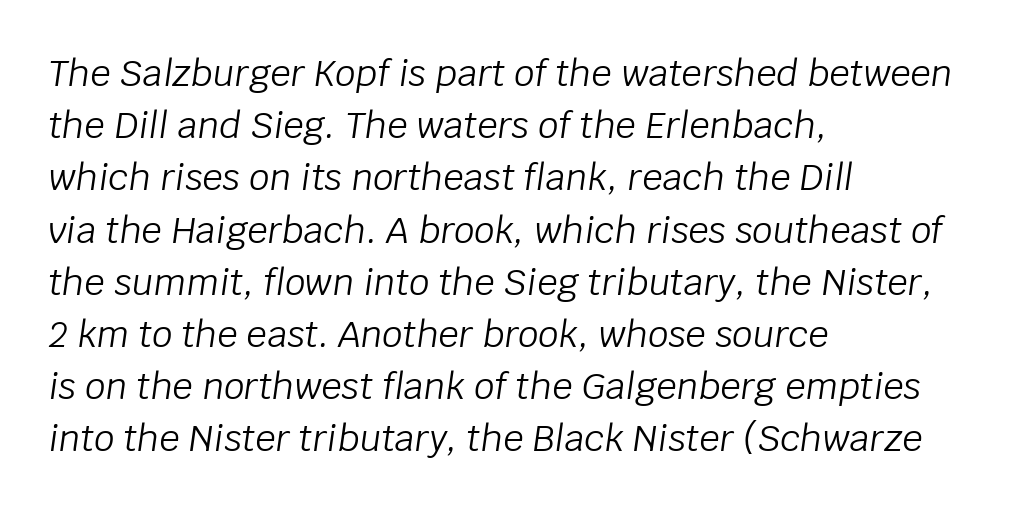
Q: Is the text bold? A: No.
Q: Is the text italic (slanted)? A: Yes, it leans right by about 8 degrees.
Q: Is the text underlined? A: No.
Q: How is the paragraph aligned? A: Left-aligned.
Q: Is the spacing between letters normal or unusually wide? A: Normal.
Q: Is the spacing between lines tight, normal or loose? A: Normal.
Q: Width (condensed, normal, or wide)? A: Normal.
Q: Stroke contrast? A: Low.
Q: x-height? A: Large.
Q: Monospaced? A: No.
